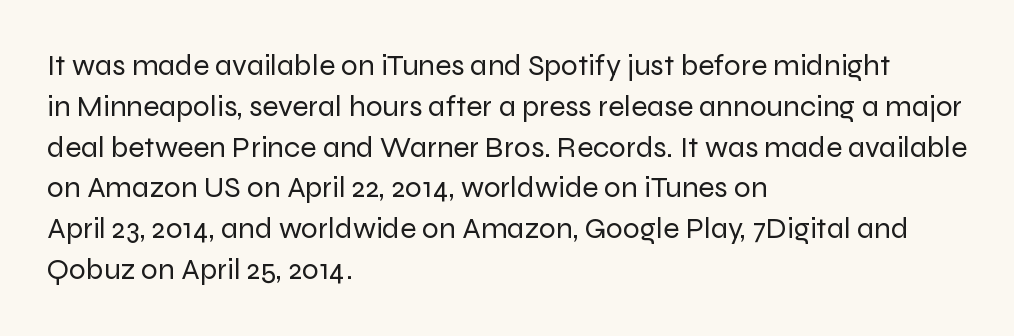
Characters remain perfectly vertical along every line. Stem width sits at or under what a default text font uses. Only glyphs here, with clear space below each row. The vertical gap from one line to the next is medium. Each letter keeps its own natural width here, so spacing adapts to shape.
